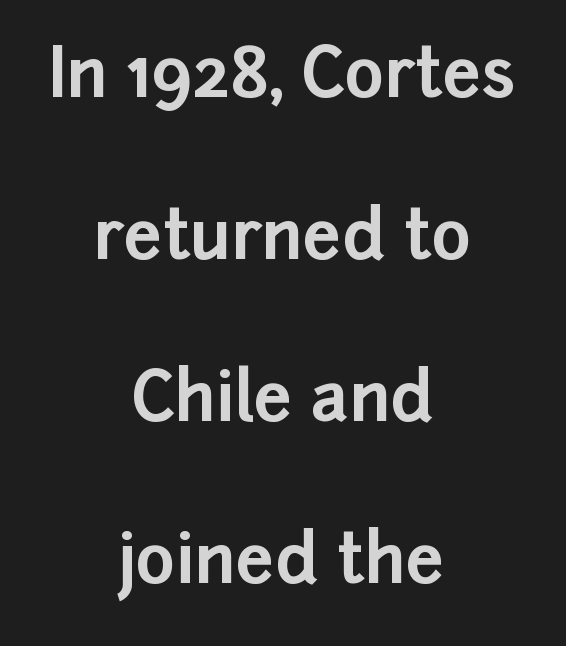
Q: Is the text bold? A: Yes.
Q: Is the text italic (slanted)? A: No, it is upright.
Q: Is the typeface a serif or a sans-serif typeface? A: Sans-serif.
Q: Is the text underlined? A: No.
Q: How is the paragraph aligned? A: Centered.
Q: Is the spacing between letters normal or unusually wide? A: Normal.
Q: Is the spacing between lines tight, normal or loose? A: Loose.
Q: Width (condensed, normal, or wide)? A: Normal.
Q: Stroke contrast? A: Low.
Q: x-height? A: Medium.
Q: Monospaced? A: No.
